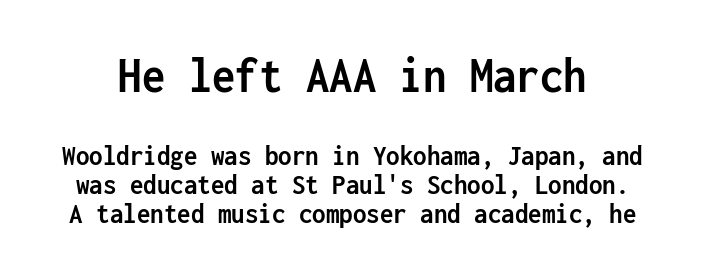
Q: Is the text bold? A: Yes.
Q: Is the text italic (slanted)? A: No, it is upright.
Q: Is the typeface a serif or a sans-serif typeface? A: Sans-serif.
Q: Is the text underlined? A: No.
Q: Is the spacing between letters normal or unusually wide? A: Normal.
Q: Is the spacing between lines tight, normal or loose? A: Tight.
Q: Which block of text is set in a larger size, the first (top) or the second (bottom)? A: The first (top) one.
Q: Width (condensed, normal, or wide)? A: Condensed.
Q: Stroke contrast? A: Low.
Q: x-height? A: Medium.
Q: Monospaced? A: Yes.
